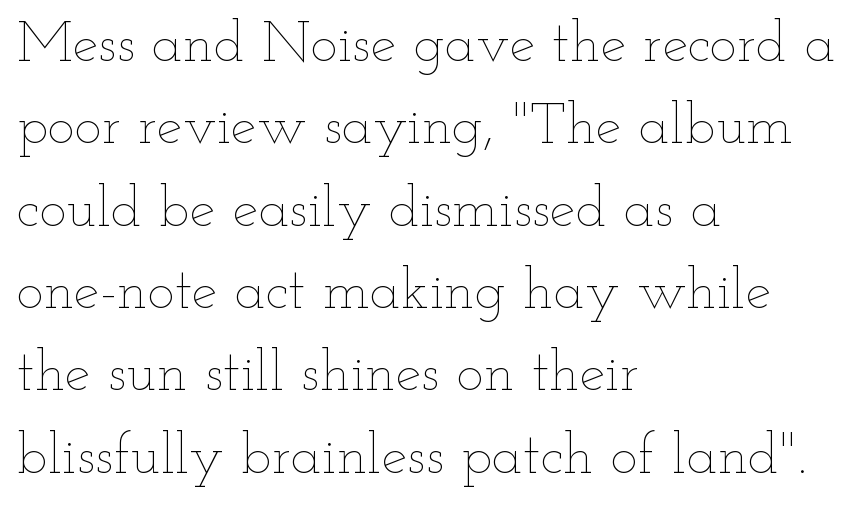
Q: Is the text bold? A: No.
Q: Is the text italic (slanted)? A: No, it is upright.
Q: Is the text underlined? A: No.
Q: How is the paragraph aligned? A: Left-aligned.
Q: Is the spacing between letters normal or unusually wide? A: Normal.
Q: Is the spacing between lines tight, normal or loose? A: Normal.
Q: Width (condensed, normal, or wide)? A: Wide.
Q: Stroke contrast? A: Low.
Q: x-height? A: Small.
Q: Monospaced? A: No.
